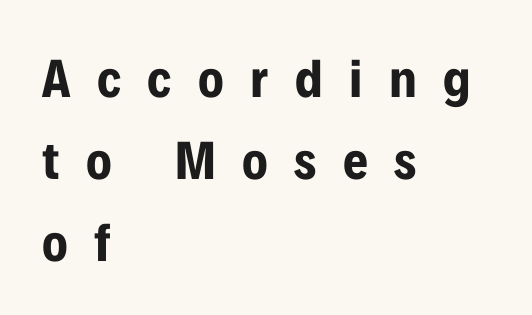
{"serif": "no", "italic": "no", "bold": "yes", "weight": "bold", "width": "condensed", "stroke_contrast": "low", "x_height": "medium", "monospaced": "no", "underline": "no", "align": "left", "line_spacing": "normal", "line_spacing_ratio": 1.52, "letter_spacing": "wide", "letter_spacing_em": 0.49, "glyph_px": 54}
